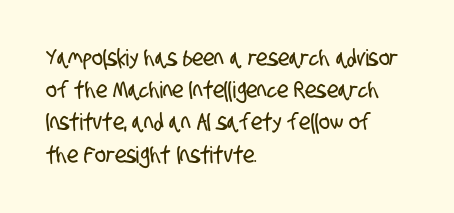
In terms of letterspacing, this is plain default setting. Unmarked baselines from the first word to the last. Every row of glyphs begins at an identical x-position on the left. A normal amount of white space separates one row of letters from the next.
